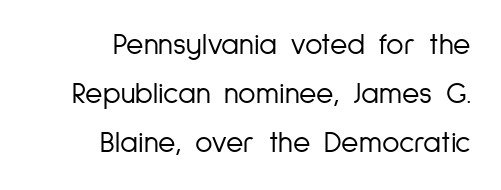
The image shows 30 px light, condensed sans-serif type, upright; set right-aligned, normal line spacing (1.64x), normal letter spacing, not underlined; low stroke contrast and a medium x-height.
